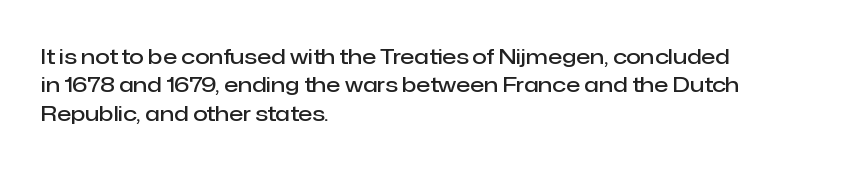
Q: Is the text bold? A: Semi-bold.
Q: Is the text italic (slanted)? A: No, it is upright.
Q: Is the text underlined? A: No.
Q: How is the paragraph aligned? A: Left-aligned.
Q: Is the spacing between letters normal or unusually wide? A: Normal.
Q: Is the spacing between lines tight, normal or loose? A: Normal.
